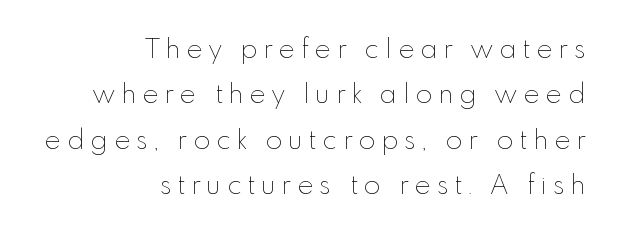
{"italic": "no", "bold": "no", "underline": "no", "align": "right", "line_spacing": "normal", "line_spacing_ratio": 1.68, "letter_spacing": "wide", "letter_spacing_em": 0.23, "glyph_px": 27}
